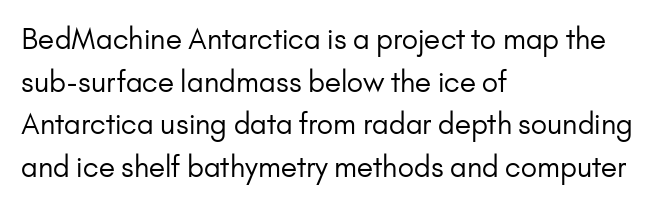
{"serif": "no", "italic": "no", "bold": "no", "weight": "regular", "width": "normal", "stroke_contrast": "low", "x_height": "small", "monospaced": "no", "underline": "no", "align": "left", "line_spacing": "normal", "line_spacing_ratio": 1.52, "letter_spacing": "normal", "letter_spacing_em": 0.0, "glyph_px": 28}
